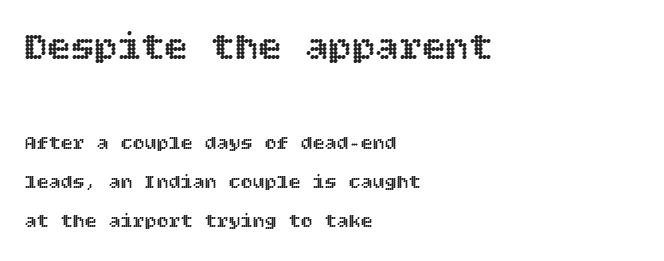
{"italic": "no", "width": "normal", "x_height": "large", "underline": "no", "align": "left", "line_spacing": "loose", "line_spacing_ratio": 1.93, "letter_spacing": "normal", "letter_spacing_em": 0.0, "larger_block": "first", "size_ratio": 1.95, "glyph_px": 39}
